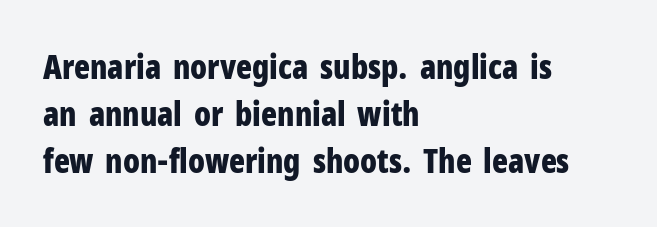
The image shows 33 px bold, condensed sans-serif type, upright; set left-aligned, normal line spacing (1.43x), normal letter spacing, not underlined; low stroke contrast and a medium x-height.
